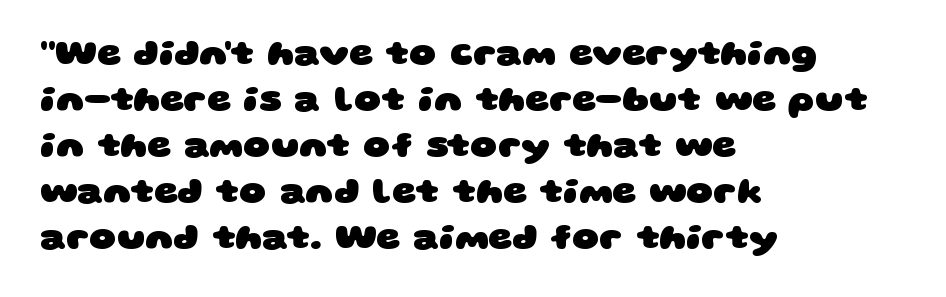
{"serif": "no", "bold": "yes", "weight": "heavy", "width": "wide", "stroke_contrast": "low", "x_height": "large", "monospaced": "no", "underline": "no", "align": "left", "line_spacing_ratio": 1.24, "letter_spacing": "normal", "letter_spacing_em": 0.0, "glyph_px": 37}
